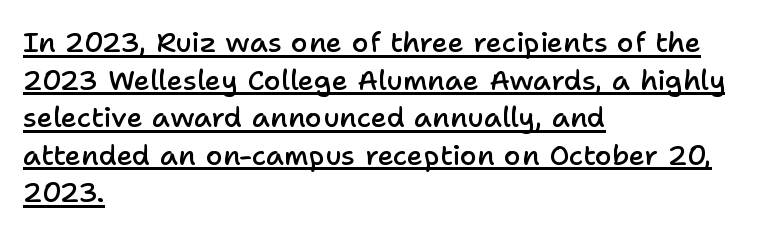
The image shows 28 px semibold sans-serif type, upright; set left-aligned, normal line spacing (1.34x), normal letter spacing, underlined; low stroke contrast and a medium x-height.
